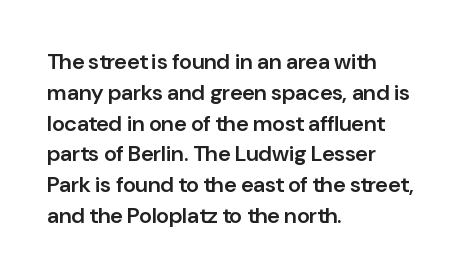
The image shows 22 px text type, upright; set left-aligned, normal line spacing (1.4x), normal letter spacing, not underlined.
